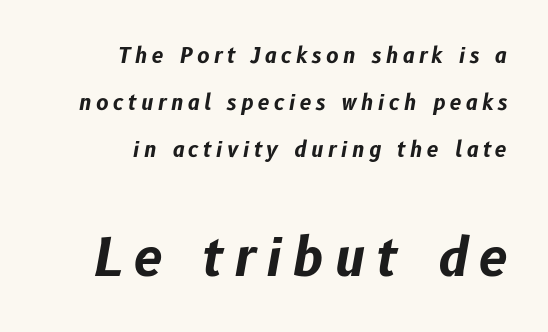
{"italic": "yes", "lean": "right", "slant_degrees": 10, "bold": "yes", "weight": "bold", "width": "normal", "stroke_contrast": "low", "x_height": "medium", "monospaced": "no", "underline": "no", "align": "right", "line_spacing": "loose", "line_spacing_ratio": 2.25, "letter_spacing": "wide", "letter_spacing_em": 0.21, "larger_block": "second", "size_ratio": 2.48, "glyph_px": 52}
